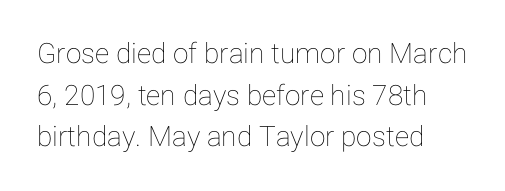
{"italic": "no", "width": "normal", "stroke_contrast": "low", "x_height": "medium", "monospaced": "no", "underline": "no", "align": "left", "line_spacing": "normal", "line_spacing_ratio": 1.49, "letter_spacing": "normal", "letter_spacing_em": 0.0, "glyph_px": 28}
